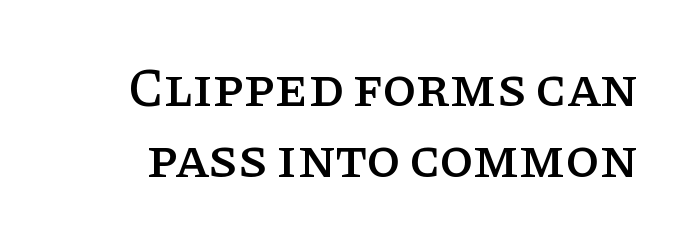
Q: Is the text italic (slanted)? A: No, it is upright.
Q: Is the typeface a serif or a sans-serif typeface? A: Serif.
Q: Is the text underlined? A: No.
Q: Is the spacing between letters normal or unusually wide? A: Normal.
Q: Is the spacing between lines tight, normal or loose? A: Normal.
Q: Width (condensed, normal, or wide)? A: Normal.
Q: Stroke contrast? A: Low.
Q: x-height? A: Large.
Q: Monospaced? A: No.
